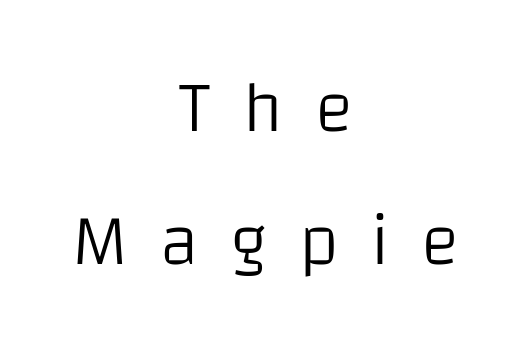
{"serif": "no", "italic": "no", "bold": "no", "weight": "light", "width": "normal", "stroke_contrast": "low", "x_height": "large", "monospaced": "no", "underline": "no", "align": "center", "line_spacing_ratio": 1.82, "letter_spacing": "wide", "letter_spacing_em": 0.43, "glyph_px": 73}
